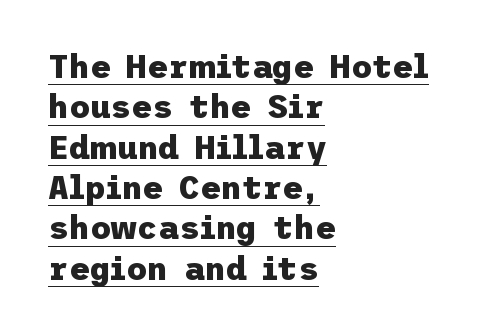
The image shows 32 px heavy sans-serif type, upright; set left-aligned, normal line spacing (1.26x), normal letter spacing, underlined; low stroke contrast and a medium x-height.
